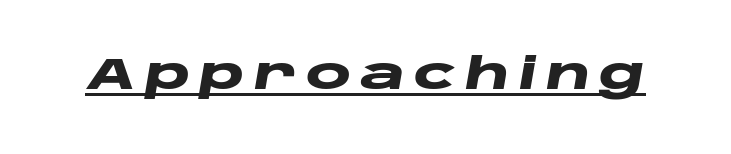
Q: Is the text bold? A: Yes.
Q: Is the text italic (slanted)? A: Yes, it leans right by about 10 degrees.
Q: Is the text underlined? A: Yes.
Q: Is the spacing between letters normal or unusually wide? A: Unusually wide.
Q: Width (condensed, normal, or wide)? A: Wide.
Q: Stroke contrast? A: Low.
Q: x-height? A: Large.
Q: Monospaced? A: No.
